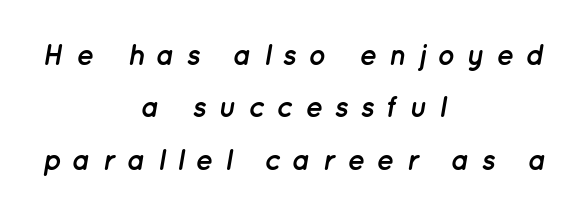
These lines stack symmetrically, like a column narrowing and widening about its center. Loose tracking; the words dissolve into strings of separated letters. Notice how thick the strokes are: this is what a full bold looks like. The text carries the slant typical of an italic or oblique font.
